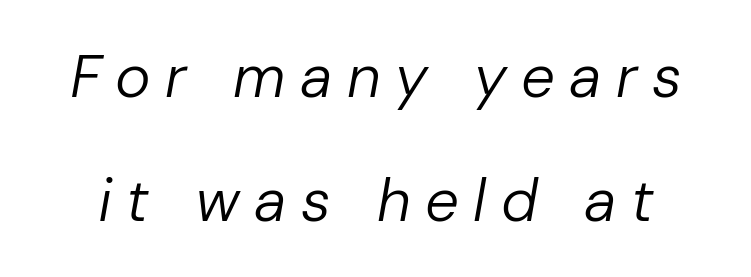
Q: Is the text bold? A: No.
Q: Is the text italic (slanted)? A: Yes, it leans right by about 10 degrees.
Q: Is the text underlined? A: No.
Q: Is the spacing between letters normal or unusually wide? A: Unusually wide.
Q: Is the spacing between lines tight, normal or loose? A: Loose.
Q: Width (condensed, normal, or wide)? A: Normal.
Q: Stroke contrast? A: Low.
Q: x-height? A: Medium.
Q: Monospaced? A: No.
